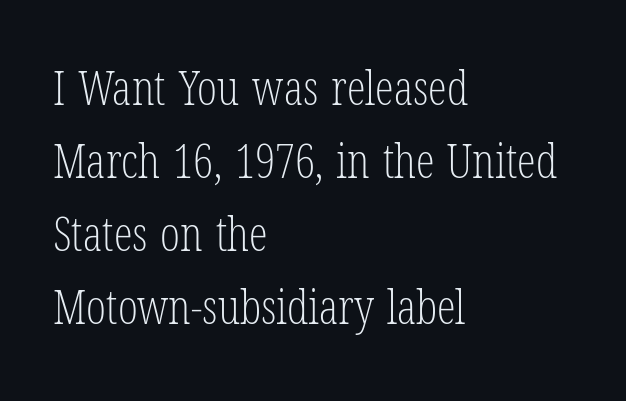
Q: Is the text bold? A: No.
Q: Is the text italic (slanted)? A: No, it is upright.
Q: Is the typeface a serif or a sans-serif typeface? A: Serif.
Q: Is the text underlined? A: No.
Q: How is the paragraph aligned? A: Left-aligned.
Q: Is the spacing between letters normal or unusually wide? A: Normal.
Q: Is the spacing between lines tight, normal or loose? A: Normal.
Q: Width (condensed, normal, or wide)? A: Condensed.
Q: Stroke contrast? A: Low.
Q: x-height? A: Medium.
Q: Monospaced? A: No.
